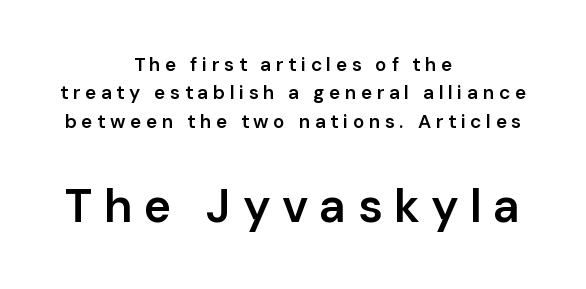
The image shows 47 px semibold sans-serif type, upright; set centered, normal line spacing (1.49x), unusually wide letter spacing (+0.24 em), not underlined; the second (bottom) block is 2.47x larger; low stroke contrast and a medium x-height.
